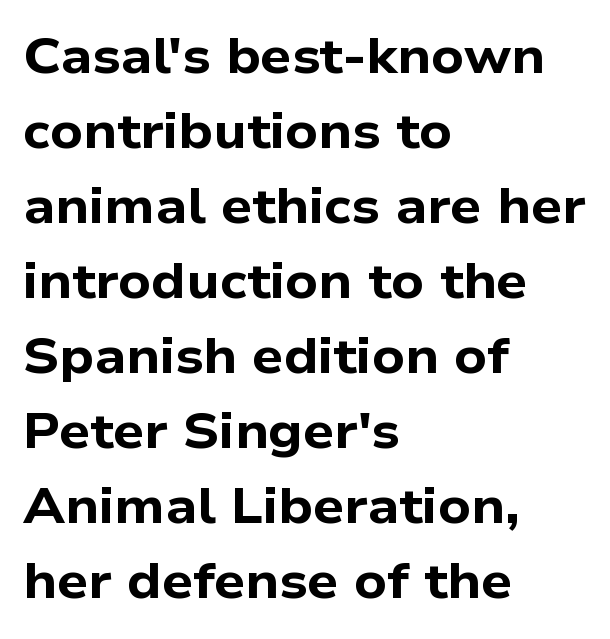
Q: Is the text bold? A: Yes.
Q: Is the typeface a serif or a sans-serif typeface? A: Sans-serif.
Q: Is the text underlined? A: No.
Q: How is the paragraph aligned? A: Left-aligned.
Q: Is the spacing between letters normal or unusually wide? A: Normal.
Q: Is the spacing between lines tight, normal or loose? A: Normal.
Q: Width (condensed, normal, or wide)? A: Wide.
Q: Stroke contrast? A: Low.
Q: x-height? A: Medium.
Q: Monospaced? A: No.
